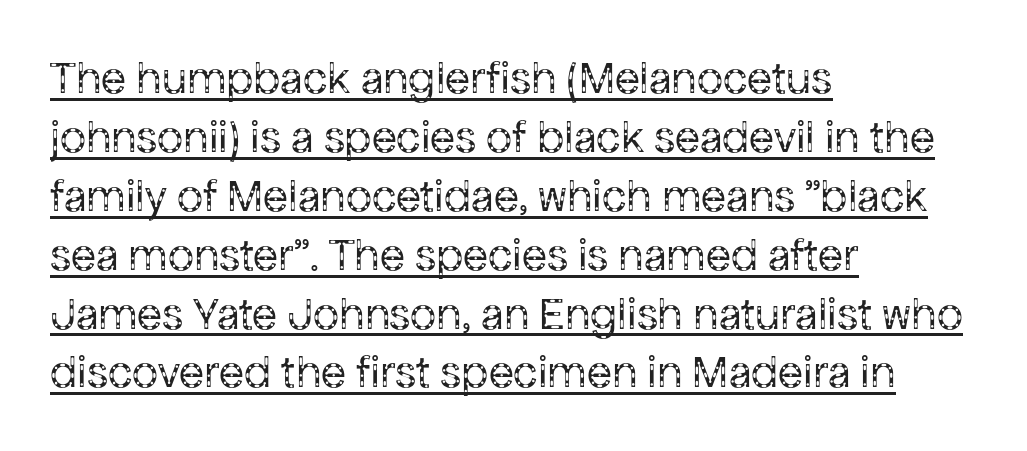
The image shows 46 px regular-weight sans-serif type, upright; set left-aligned, normal line spacing (1.28x), normal letter spacing, underlined; low stroke contrast and a medium x-height.
